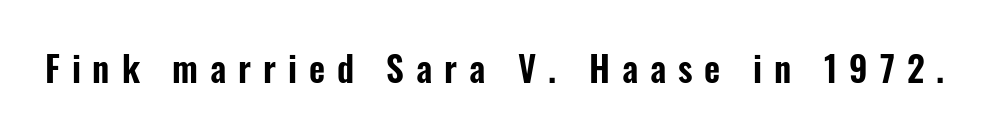
The image shows 35 px condensed sans-serif type, upright; set unusually wide letter spacing (+0.34 em), not underlined; low stroke contrast and a medium x-height.
